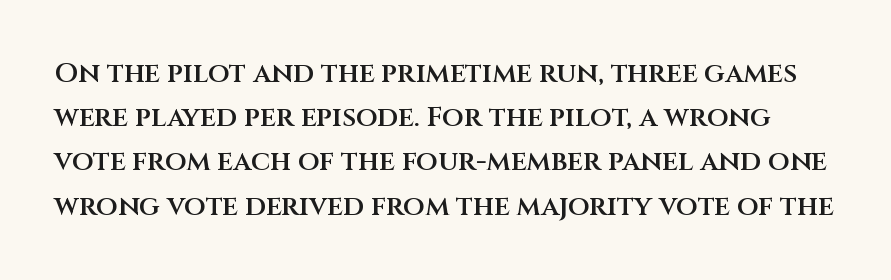
Q: Is the text bold? A: Semi-bold.
Q: Is the text italic (slanted)? A: No, it is upright.
Q: Is the typeface a serif or a sans-serif typeface? A: Sans-serif.
Q: Is the text underlined? A: No.
Q: Is the spacing between letters normal or unusually wide? A: Normal.
Q: Is the spacing between lines tight, normal or loose? A: Normal.
Q: Width (condensed, normal, or wide)? A: Normal.
Q: Stroke contrast? A: Medium.
Q: x-height? A: Large.
Q: Monospaced? A: No.
